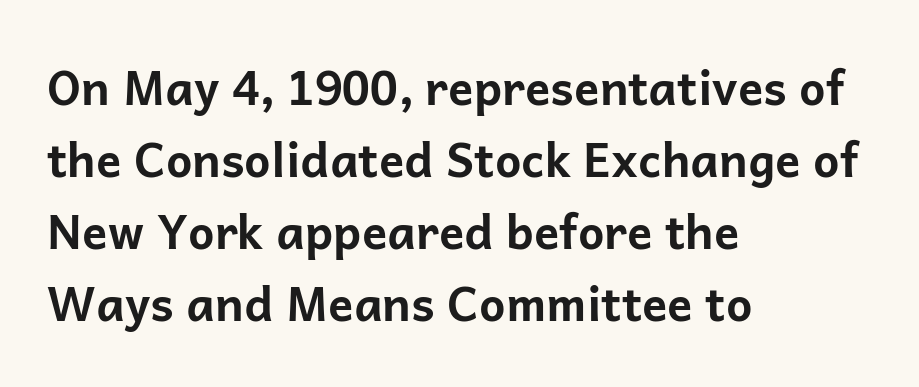
The image shows 47 px bold sans-serif type, upright; set left-aligned, normal line spacing (1.53x), normal letter spacing, not underlined; low stroke contrast and a medium x-height.
